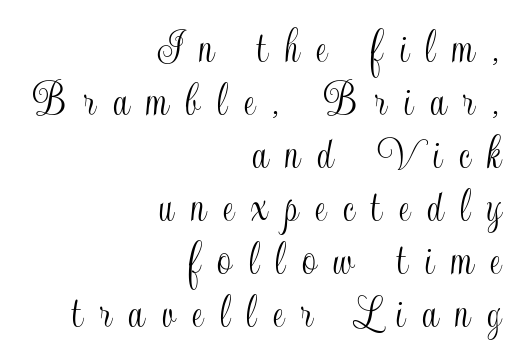
{"width": "condensed", "x_height": "small", "monospaced": "no", "underline": "no", "align": "right", "line_spacing": "tight", "line_spacing_ratio": 1.06, "letter_spacing": "wide", "letter_spacing_em": 0.34, "glyph_px": 50}
